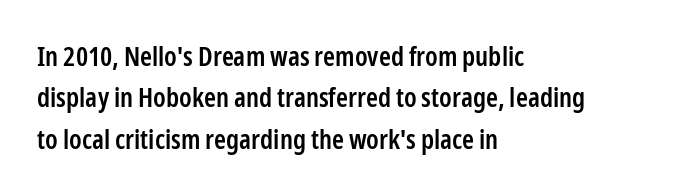
Q: Is the text bold? A: Semi-bold.
Q: Is the text italic (slanted)? A: No, it is upright.
Q: Is the text underlined? A: No.
Q: How is the paragraph aligned? A: Left-aligned.
Q: Is the spacing between letters normal or unusually wide? A: Normal.
Q: Is the spacing between lines tight, normal or loose? A: Normal.
